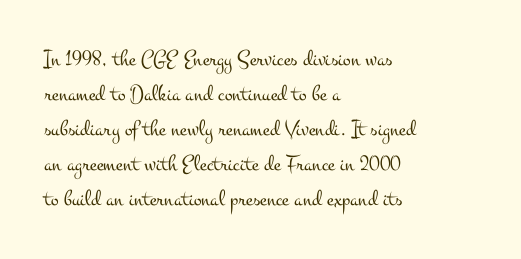
Q: Is the text bold? A: No.
Q: Is the text italic (slanted)? A: Yes.
Q: Is the text underlined? A: No.
Q: How is the paragraph aligned? A: Left-aligned.
Q: Is the spacing between letters normal or unusually wide? A: Normal.
Q: Is the spacing between lines tight, normal or loose? A: Normal.
